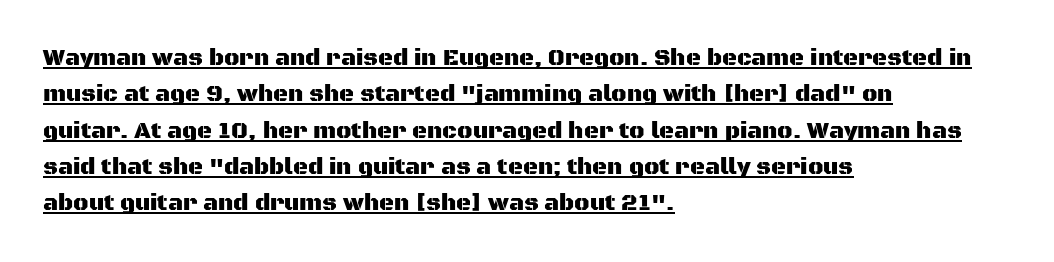
The image shows 23 px text type, upright; set left-aligned, normal line spacing (1.58x), normal letter spacing, underlined.
